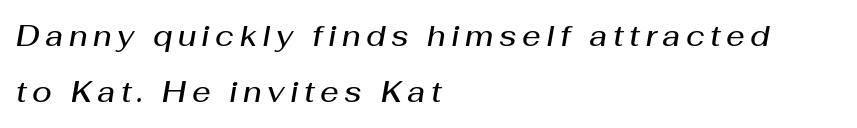
{"italic": "yes", "lean": "right", "slant_degrees": 10, "bold": "semi", "weight": "semibold", "width": "normal", "stroke_contrast": "medium", "x_height": "medium", "monospaced": "no", "underline": "no", "align": "left", "line_spacing": "loose", "line_spacing_ratio": 1.94, "glyph_px": 29}
